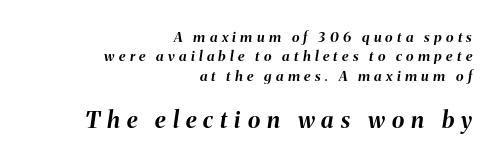
The image shows 23 px bold type, italic (leaning right); set right-aligned, normal line spacing (1.39x), unusually wide letter spacing (+0.31 em), not underlined; the second (bottom) block is 1.64x larger.
